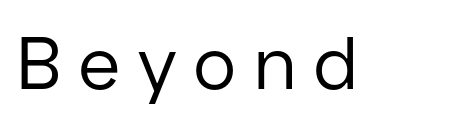
{"serif": "no", "italic": "no", "bold": "no", "weight": "regular", "width": "normal", "stroke_contrast": "low", "x_height": "medium", "monospaced": "no", "underline": "no", "letter_spacing": "wide", "letter_spacing_em": 0.22, "glyph_px": 74}
